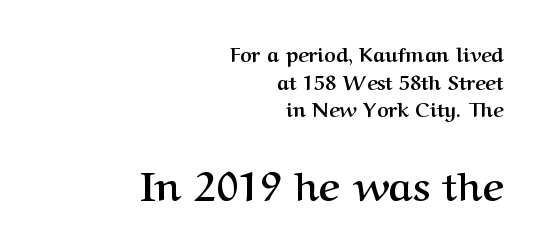
Is the letter spacing exaggerated? No — it looks like the ordinary default. Casual observation: everything's shoved over to the right. The letters stand straight up with perfectly vertical stems. Here the designer chose a conventional face with non-uniform glyph widths. This sample uses a serif face.
